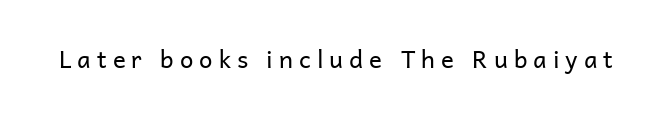
{"italic": "no", "bold": "no", "underline": "no", "letter_spacing": "wide", "letter_spacing_em": 0.25, "glyph_px": 24}
